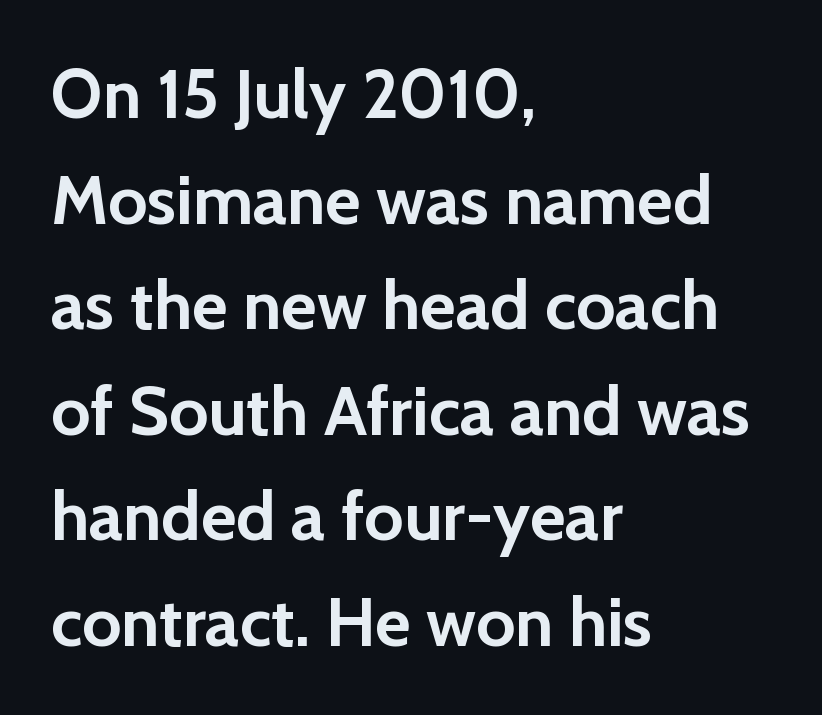
The image shows 69 px semibold sans-serif type, upright; set left-aligned, normal line spacing (1.53x), normal letter spacing, not underlined; low stroke contrast and a medium x-height.
